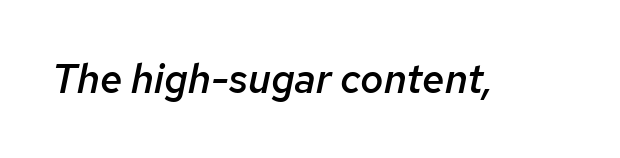
{"italic": "yes", "lean": "right", "slant_degrees": 12, "bold": "semi", "weight": "semibold", "width": "normal", "stroke_contrast": "low", "x_height": "medium", "monospaced": "no", "underline": "no", "letter_spacing": "normal", "letter_spacing_em": 0.0, "glyph_px": 40}
